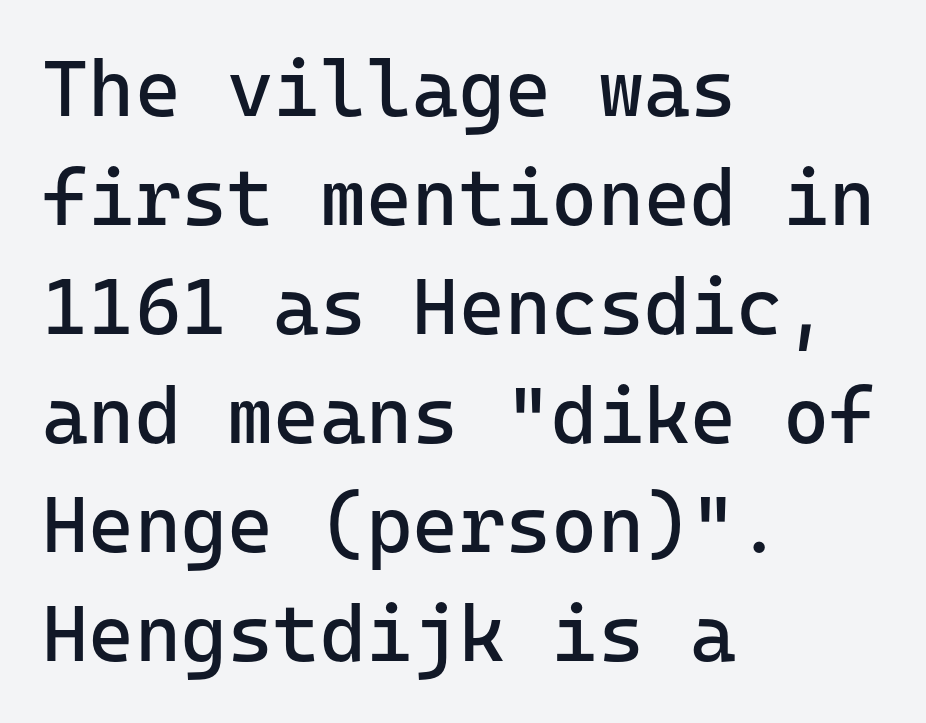
{"serif": "no", "italic": "no", "bold": "no", "weight": "regular", "width": "normal", "stroke_contrast": "low", "x_height": "medium", "underline": "no", "align": "left", "line_spacing": "normal", "line_spacing_ratio": 1.38, "letter_spacing": "normal", "letter_spacing_em": 0.0, "glyph_px": 79}
